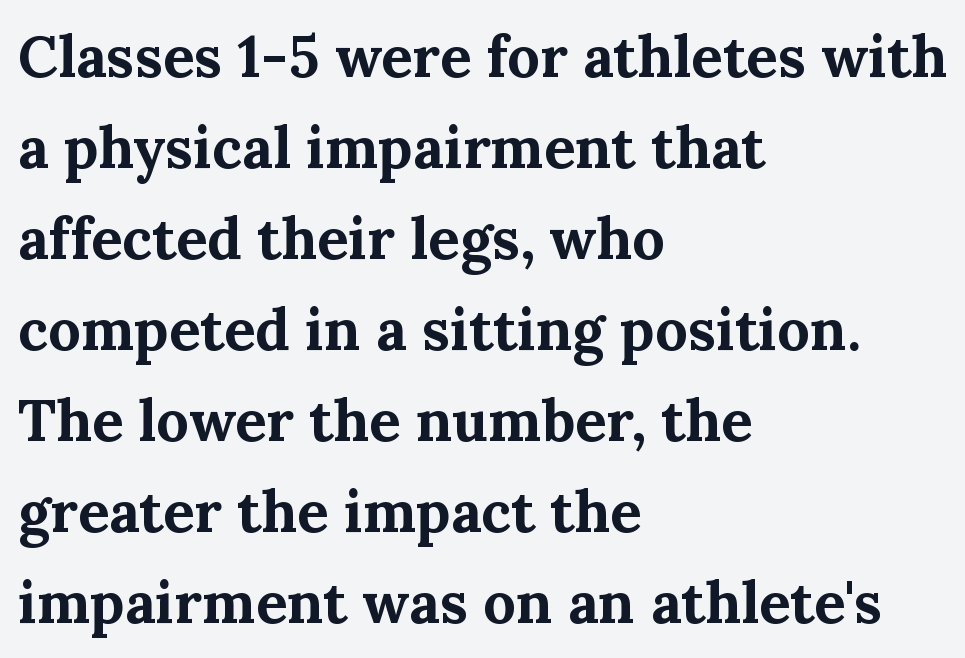
{"serif": "yes", "italic": "no", "bold": "yes", "weight": "bold", "width": "normal", "stroke_contrast": "medium", "x_height": "medium", "monospaced": "no", "underline": "no", "align": "left", "line_spacing": "normal", "line_spacing_ratio": 1.57, "letter_spacing": "normal", "letter_spacing_em": 0.0, "glyph_px": 58}
